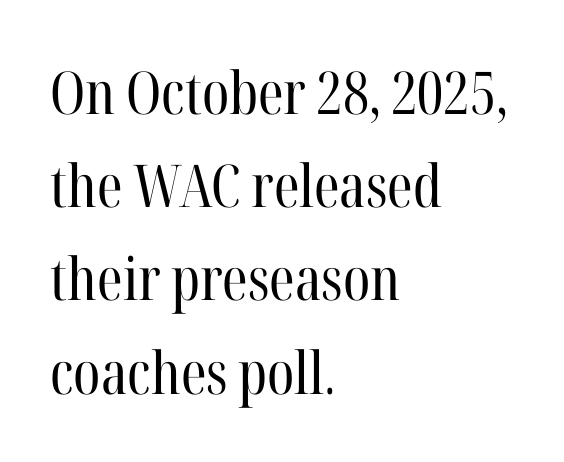
The text was rendered using a seriffed face with decorative stroke endings. Visually the block forms a straight wall on the left and a jagged coastline on the right. Each row of text sits above clean, open space. This sample keeps an unexceptional amount of space between lines. Style check: upright.
